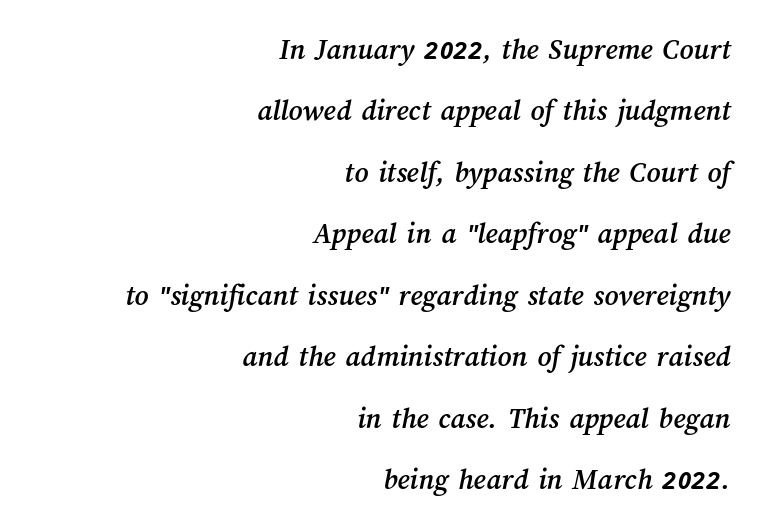
The image shows 30 px text type; set right-aligned, loose line spacing (2.05x), normal letter spacing, not underlined; medium stroke contrast and a medium x-height.
